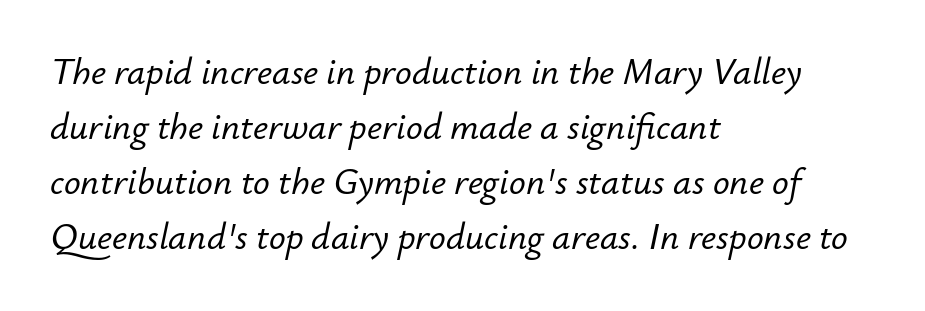
The rag falls on the right side of this text block. Compared with typical body copy, the letter spacing here is the same. The space between consecutive lines is moderate. Lines of text with bare space underneath.
